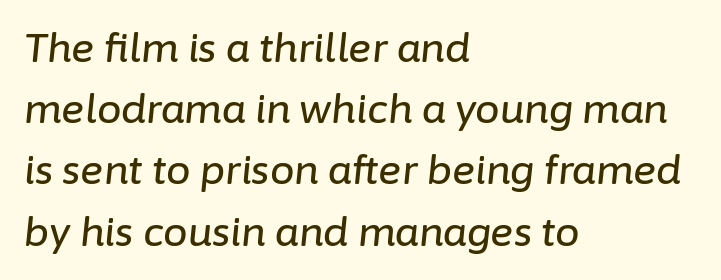
{"italic": "yes", "lean": "right", "slant_degrees": 6, "width": "normal", "stroke_contrast": "low", "x_height": "medium", "monospaced": "no", "underline": "no", "align": "left", "line_spacing": "normal", "line_spacing_ratio": 1.57, "letter_spacing": "normal", "letter_spacing_em": 0.0, "glyph_px": 39}
